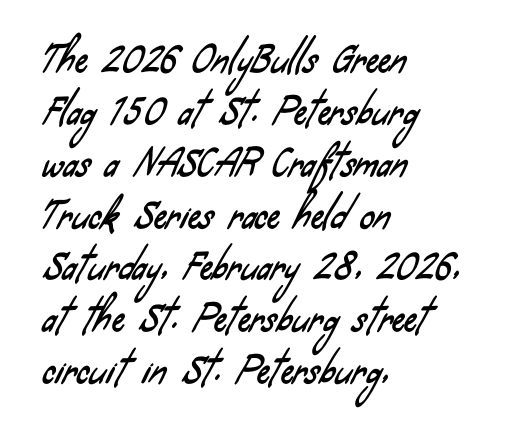
Q: Is the typeface a serif or a sans-serif typeface? A: Sans-serif.
Q: Is the text underlined? A: No.
Q: How is the paragraph aligned? A: Left-aligned.
Q: Is the spacing between letters normal or unusually wide? A: Normal.
Q: Is the spacing between lines tight, normal or loose? A: Normal.
Q: Width (condensed, normal, or wide)? A: Condensed.
Q: Stroke contrast? A: Low.
Q: x-height? A: Small.
Q: Monospaced? A: No.
